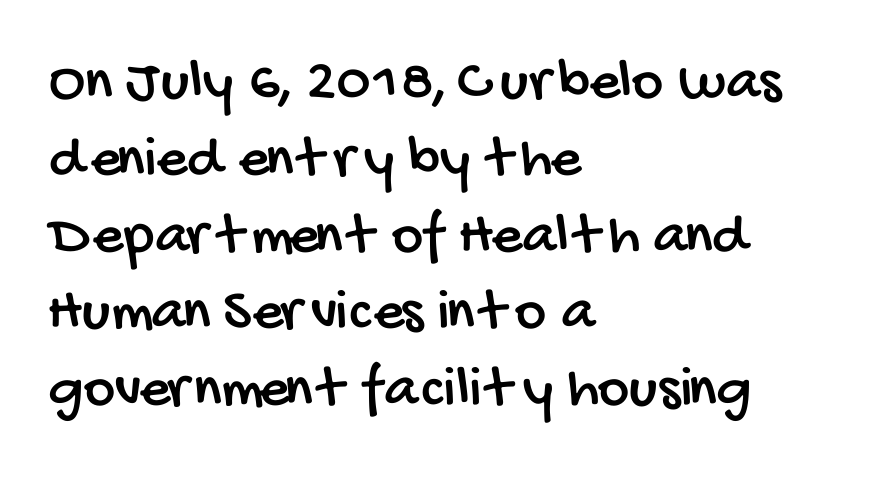
Q: Is the typeface a serif or a sans-serif typeface? A: Sans-serif.
Q: Is the text underlined? A: No.
Q: How is the paragraph aligned? A: Left-aligned.
Q: Is the spacing between letters normal or unusually wide? A: Normal.
Q: Is the spacing between lines tight, normal or loose? A: Normal.
Q: Width (condensed, normal, or wide)? A: Condensed.
Q: Stroke contrast? A: Low.
Q: x-height? A: Large.
Q: Monospaced? A: No.
